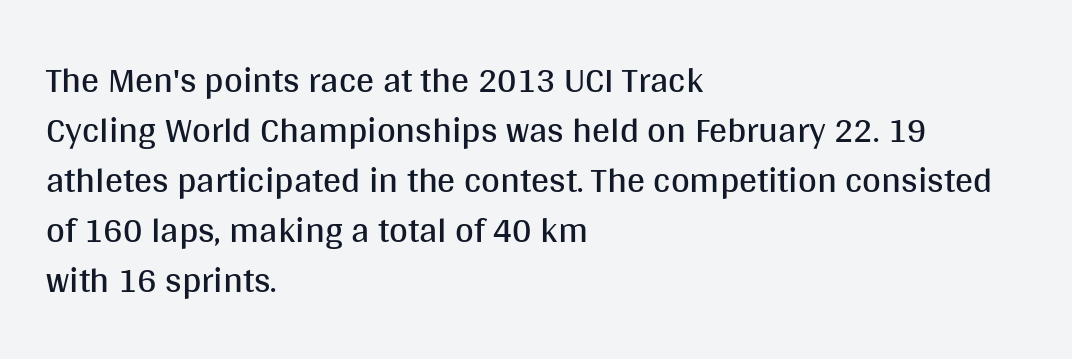
{"serif": "no", "italic": "no", "bold": "no", "weight": "regular", "width": "normal", "stroke_contrast": "medium", "x_height": "large", "monospaced": "no", "underline": "no", "align": "left", "line_spacing": "normal", "line_spacing_ratio": 1.39, "letter_spacing": "normal", "letter_spacing_em": 0.0, "glyph_px": 36}
